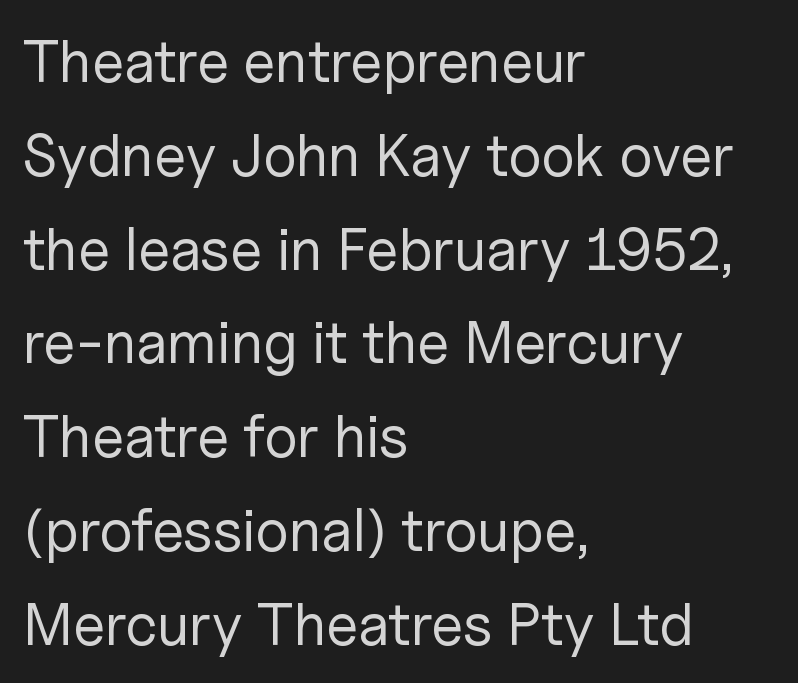
{"serif": "no", "italic": "no", "bold": "no", "weight": "regular", "width": "normal", "stroke_contrast": "low", "x_height": "medium", "monospaced": "no", "underline": "no", "align": "left", "line_spacing": "normal", "line_spacing_ratio": 1.59, "letter_spacing": "normal", "letter_spacing_em": 0.0, "glyph_px": 59}
